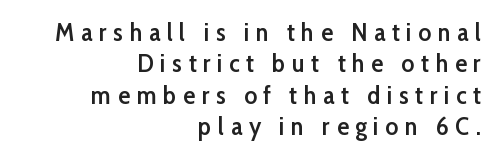
{"italic": "no", "bold": "semi", "underline": "no", "align": "right", "line_spacing": "normal", "line_spacing_ratio": 1.26, "letter_spacing": "wide", "letter_spacing_em": 0.26, "glyph_px": 25}
